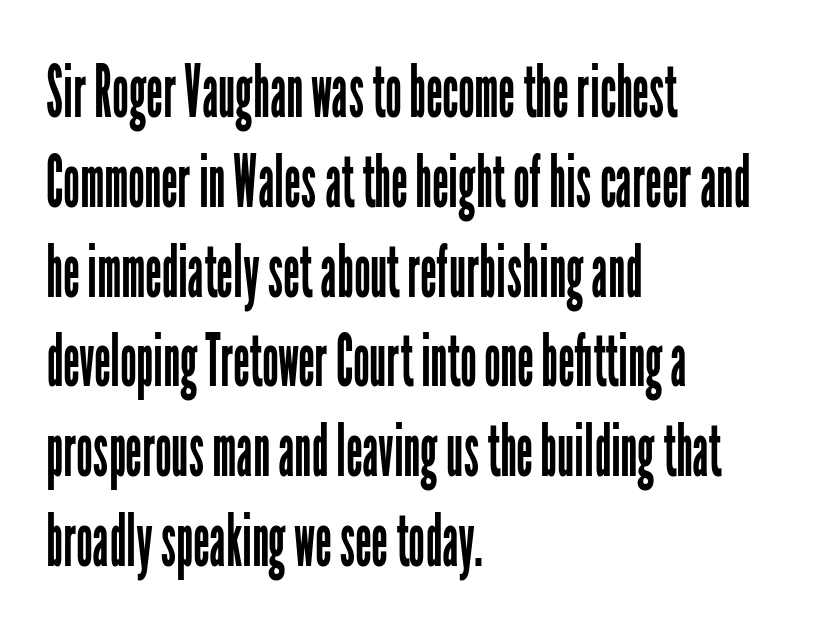
{"serif": "no", "italic": "no", "bold": "no", "weight": "regular", "width": "condensed", "stroke_contrast": "low", "x_height": "medium", "monospaced": "no", "underline": "no", "align": "left", "line_spacing_ratio": 1.23, "letter_spacing": "normal", "letter_spacing_em": 0.0, "glyph_px": 73}
